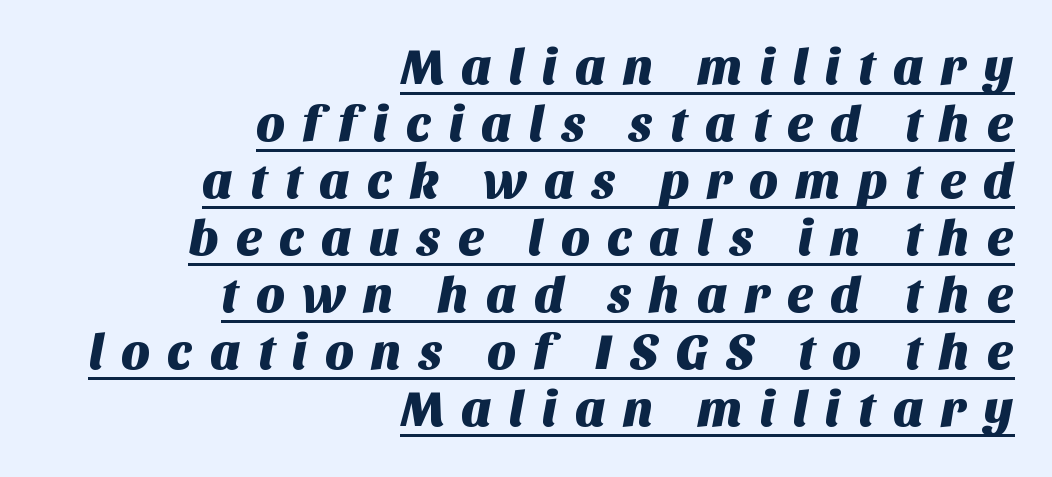
The image shows 50 px sans-serif type; set right-aligned, tight line spacing (1.14x), unusually wide letter spacing (+0.33 em), underlined; medium stroke contrast and a large x-height.
